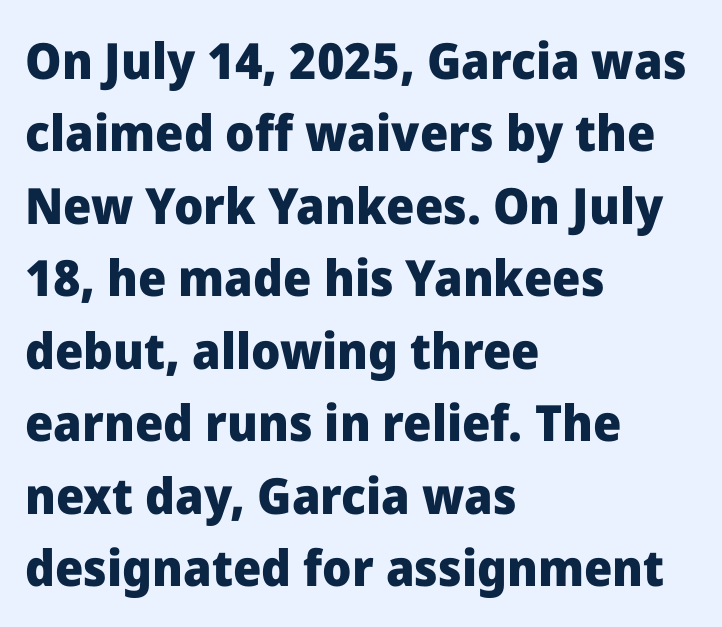
The image shows 50 px heavy sans-serif type, upright; set left-aligned, normal line spacing (1.45x), normal letter spacing, not underlined; low stroke contrast and a medium x-height.
